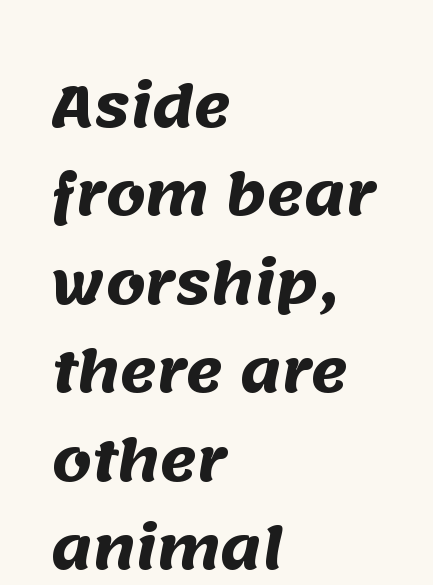
Between one letter and the next there's only the usual sliver of space. Has an underline been added? It has not. Nope, no serifs anywhere on these letters. In CSS terms this would be text-align: left. The designer left line spacing at the default. Do the characters align in a grid? No, the font is proportional.
